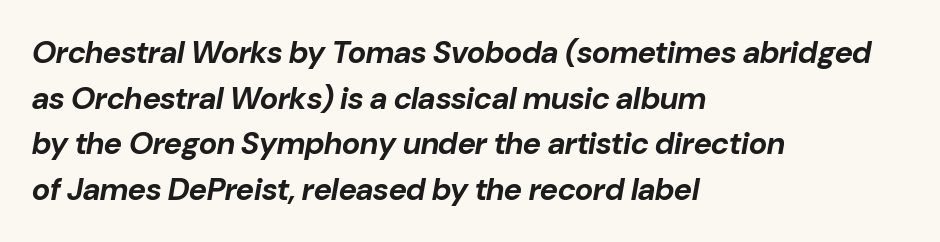
The face used here has the dense, thick strokes of a bold. These lines stack with their left ends in a neat column. This is oblique type, the kind used for emphasis or titles. Descender tails drop into unmarked territory.
